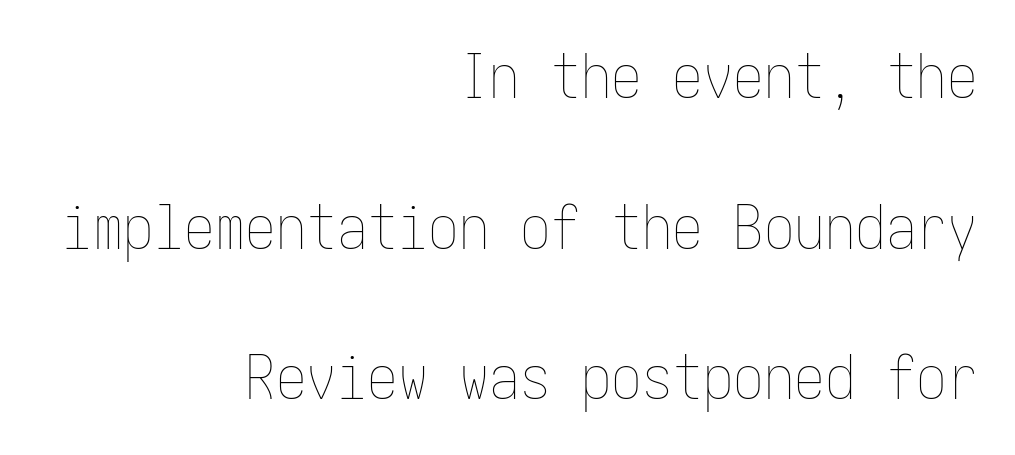
Q: Is the text bold? A: No.
Q: Is the text italic (slanted)? A: No, it is upright.
Q: Is the text underlined? A: No.
Q: How is the paragraph aligned? A: Right-aligned.
Q: Is the spacing between letters normal or unusually wide? A: Normal.
Q: Is the spacing between lines tight, normal or loose? A: Loose.
Q: Width (condensed, normal, or wide)? A: Condensed.
Q: Stroke contrast? A: Low.
Q: x-height? A: Medium.
